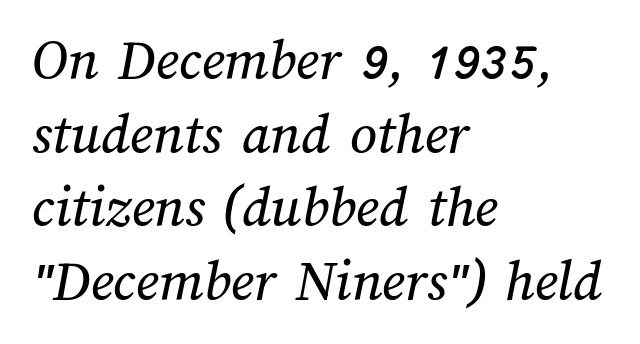
Q: Is the text underlined? A: No.
Q: How is the paragraph aligned? A: Left-aligned.
Q: Is the spacing between letters normal or unusually wide? A: Normal.
Q: Is the spacing between lines tight, normal or loose? A: Normal.
Q: Width (condensed, normal, or wide)? A: Normal.
Q: Stroke contrast? A: Medium.
Q: x-height? A: Medium.
Q: Monospaced? A: No.
